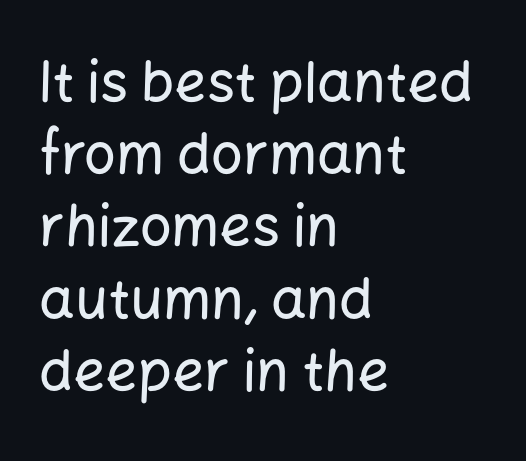
The image shows 56 px sans-serif type, upright; set left-aligned, normal line spacing (1.29x), normal letter spacing, not underlined; low stroke contrast and a medium x-height.
